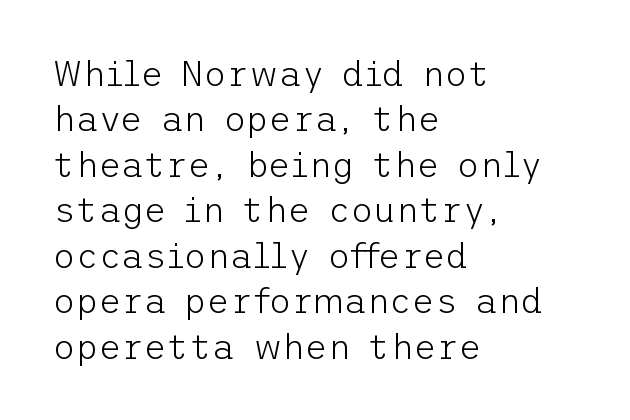
The image shows 35 px light sans-serif type, upright; set left-aligned, normal line spacing (1.3x), normal letter spacing, not underlined; low stroke contrast and a medium x-height.
